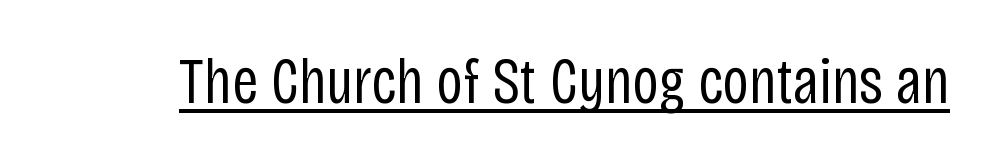
{"serif": "no", "italic": "no", "bold": "no", "weight": "regular", "width": "condensed", "stroke_contrast": "low", "x_height": "large", "monospaced": "no", "underline": "yes", "letter_spacing": "normal", "letter_spacing_em": 0.0, "glyph_px": 65}
